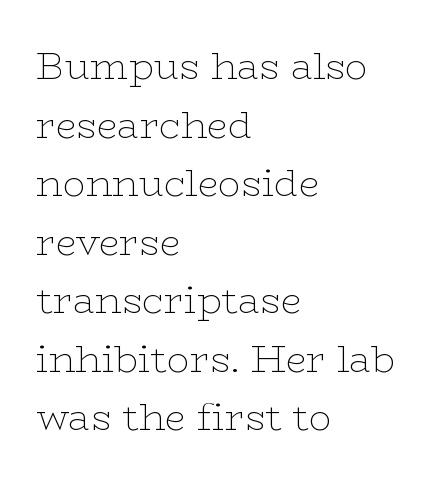
The image shows 38 px thin, wide serif type, upright; set left-aligned, normal line spacing (1.54x), normal letter spacing, not underlined; low stroke contrast and a medium x-height.
